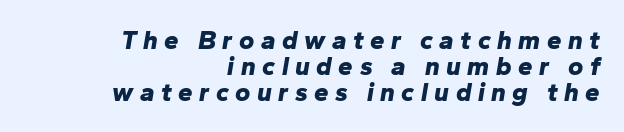
The image shows 26 px bold type, italic (leaning right); set right-aligned, tight line spacing (1.0x), unusually wide letter spacing (+0.25 em), not underlined.
